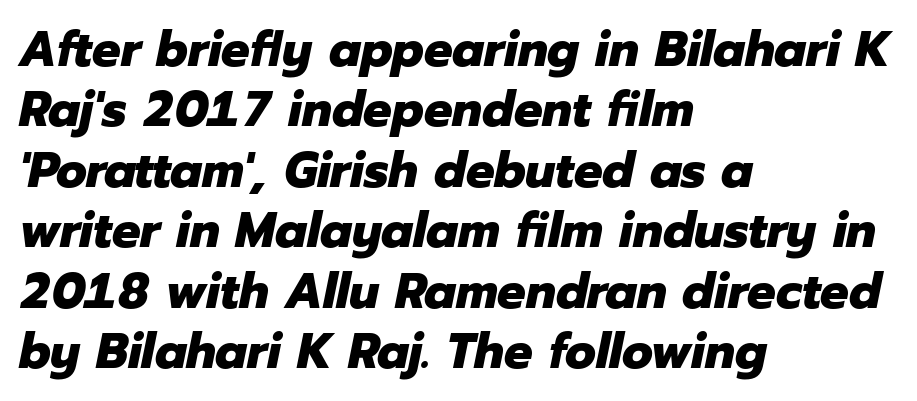
Q: Is the text bold? A: Yes.
Q: Is the text italic (slanted)? A: Yes, it leans right by about 12 degrees.
Q: Is the text underlined? A: No.
Q: How is the paragraph aligned? A: Left-aligned.
Q: Is the spacing between letters normal or unusually wide? A: Normal.
Q: Width (condensed, normal, or wide)? A: Normal.
Q: Stroke contrast? A: Low.
Q: x-height? A: Medium.
Q: Monospaced? A: No.
